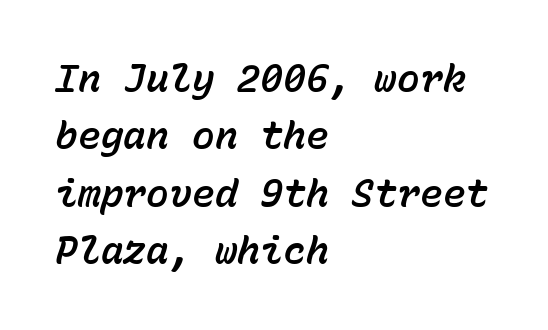
{"italic": "yes", "lean": "right", "slant_degrees": 15, "width": "normal", "stroke_contrast": "low", "x_height": "medium", "monospaced": "yes", "underline": "no", "align": "left", "line_spacing": "normal", "line_spacing_ratio": 1.51, "letter_spacing": "normal", "letter_spacing_em": 0.0, "glyph_px": 38}
